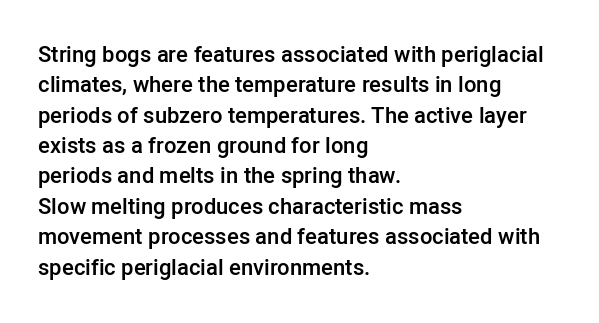
The image shows 22 px text type, upright; set left-aligned, normal line spacing (1.38x), normal letter spacing, not underlined.
